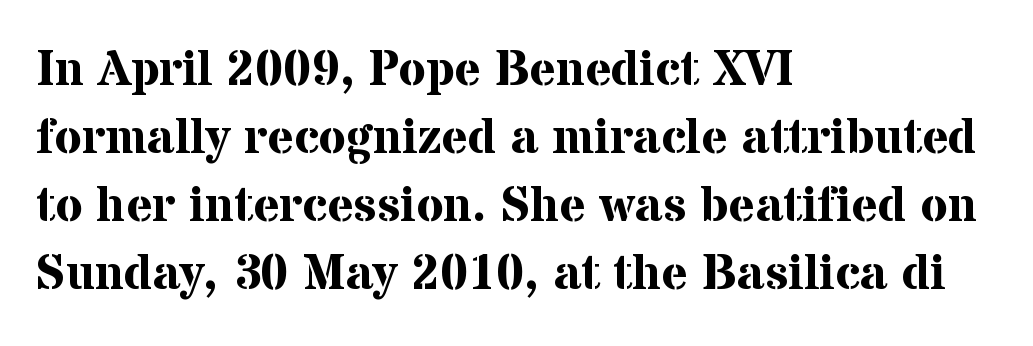
{"serif": "yes", "italic": "no", "bold": "yes", "weight": "bold", "width": "normal", "stroke_contrast": "medium", "x_height": "medium", "monospaced": "no", "underline": "no", "align": "left", "line_spacing": "normal", "line_spacing_ratio": 1.36, "letter_spacing": "normal", "letter_spacing_em": 0.0, "glyph_px": 50}
